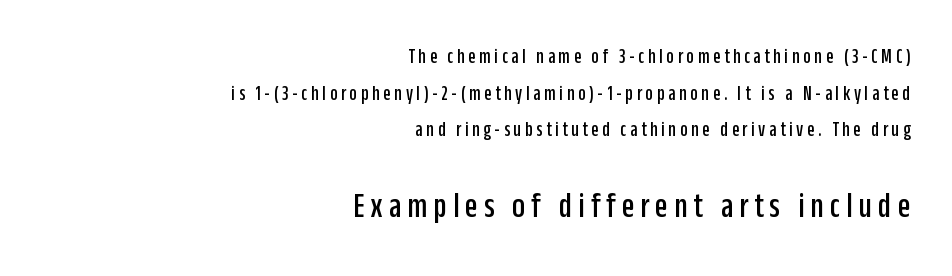
Classification — sans serif. Each letter keeps its own natural width here, so spacing adapts to shape. These lines stack with their right ends in a neat column. Is the lower block the larger one? Yes — the lower block carries the bigger type. A clean baseline with only descenders dipping below it.
